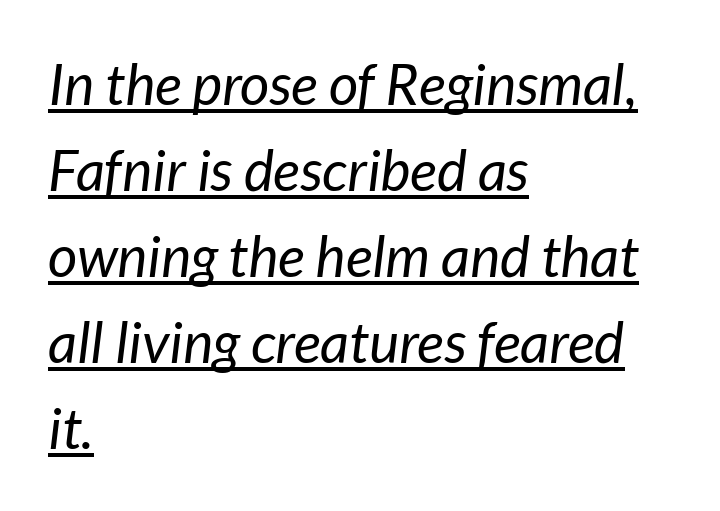
Honestly, the row spacing looks completely unremarkable. Each stroke keeps to a modest, everyday thickness or less. Does the copy run flush right? No — it runs flush left. The typesetter has applied underlining to the passage shown. Character widths vary here, with narrow letters taking less room than wide ones.
